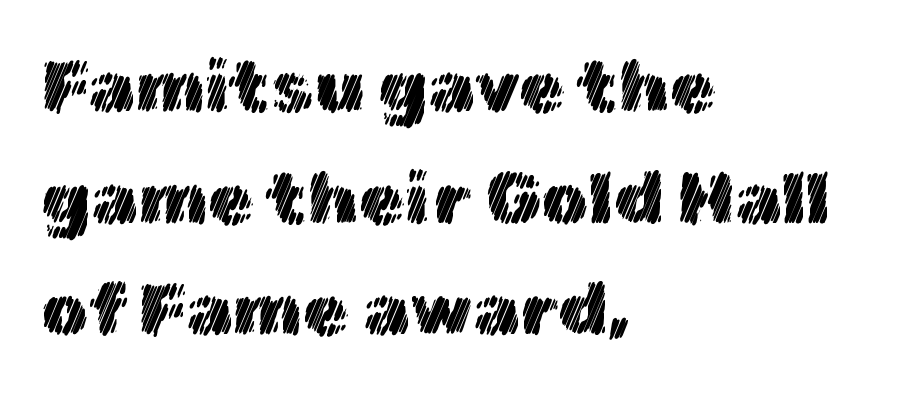
The image shows 75 px text type, upright; set left-aligned, normal line spacing (1.49x), normal letter spacing, not underlined; a medium x-height.
